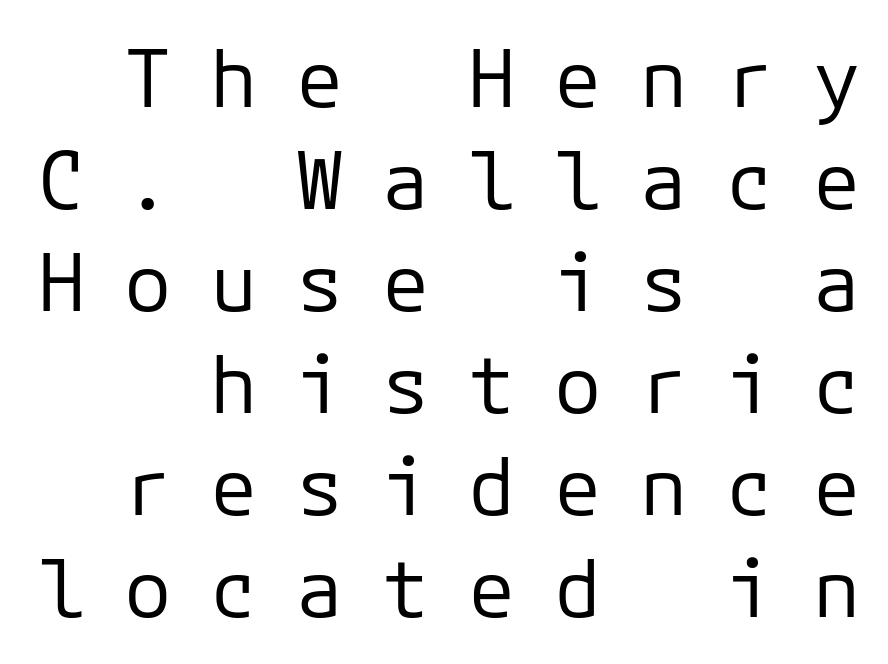
{"serif": "no", "italic": "no", "bold": "no", "weight": "regular", "width": "normal", "stroke_contrast": "low", "x_height": "medium", "underline": "no", "line_spacing": "normal", "line_spacing_ratio": 1.29, "letter_spacing": "wide", "letter_spacing_em": 0.49, "glyph_px": 79}
